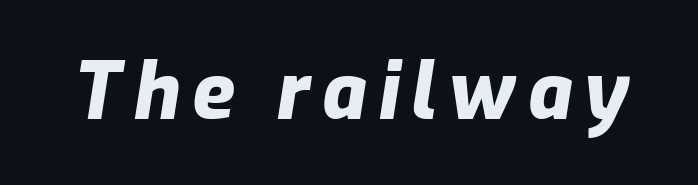
Q: Is the text bold? A: Yes.
Q: Is the text italic (slanted)? A: Yes, it leans right by about 9 degrees.
Q: Is the text underlined? A: No.
Q: Width (condensed, normal, or wide)? A: Normal.
Q: Stroke contrast? A: Low.
Q: x-height? A: Medium.
Q: Monospaced? A: No.
